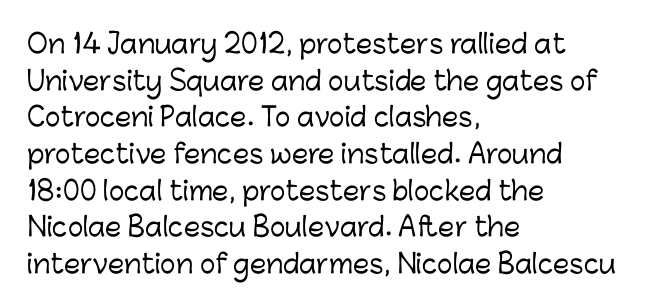
The image shows 26 px text type, upright; set left-aligned, normal line spacing (1.41x), normal letter spacing, not underlined.
